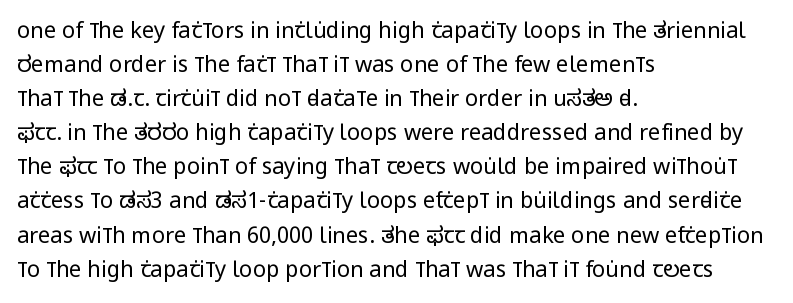
Q: Is the text bold? A: No.
Q: Is the text italic (slanted)? A: No, it is upright.
Q: Is the text underlined? A: No.
Q: How is the paragraph aligned? A: Left-aligned.
Q: Is the spacing between letters normal or unusually wide? A: Normal.
Q: Is the spacing between lines tight, normal or loose? A: Normal.
